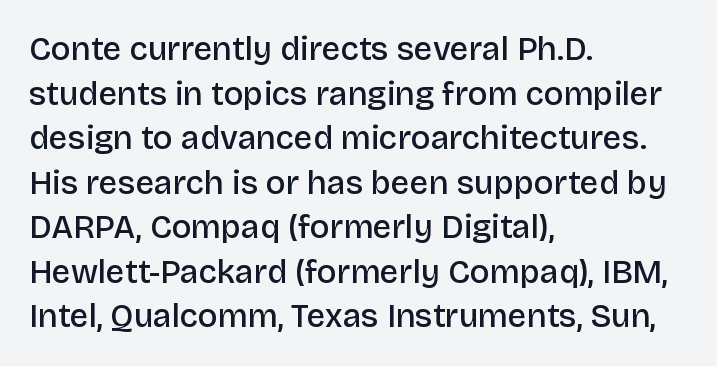
{"serif": "no", "italic": "no", "bold": "semi", "weight": "semibold", "width": "normal", "stroke_contrast": "low", "x_height": "large", "monospaced": "no", "underline": "no", "align": "left", "line_spacing": "normal", "line_spacing_ratio": 1.35, "letter_spacing": "normal", "letter_spacing_em": 0.0, "glyph_px": 33}
